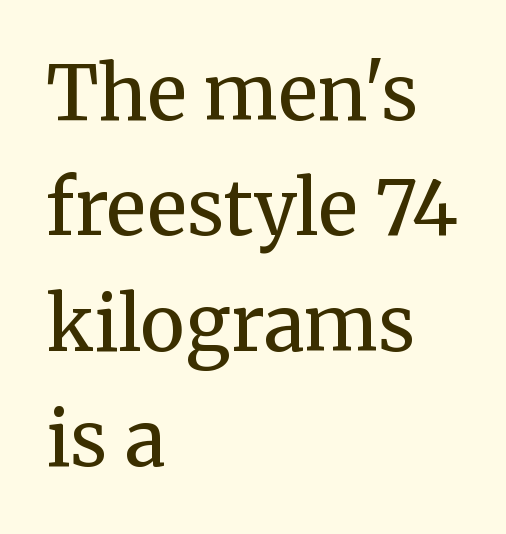
{"serif": "yes", "italic": "no", "bold": "no", "weight": "regular", "width": "normal", "stroke_contrast": "medium", "x_height": "medium", "monospaced": "no", "underline": "no", "align": "left", "line_spacing": "normal", "line_spacing_ratio": 1.54, "letter_spacing": "normal", "letter_spacing_em": 0.0, "glyph_px": 75}
